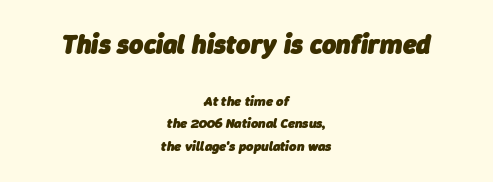
{"italic": "yes", "lean": "right", "slant_degrees": 9, "bold": "yes", "underline": "no", "align": "center", "line_spacing": "normal", "line_spacing_ratio": 1.63, "letter_spacing": "normal", "letter_spacing_em": 0.0, "larger_block": "first", "size_ratio": 1.93, "glyph_px": 27}
